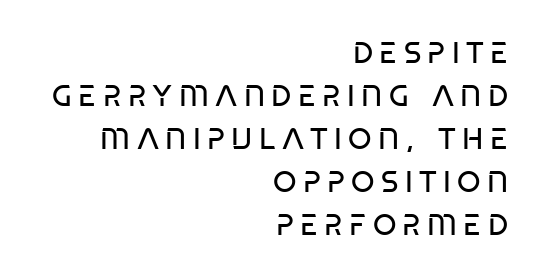
The image shows 30 px regular-weight, condensed sans-serif type, upright; set right-aligned, normal line spacing (1.43x), unusually wide letter spacing (+0.21 em), not underlined; low stroke contrast and a large x-height.
